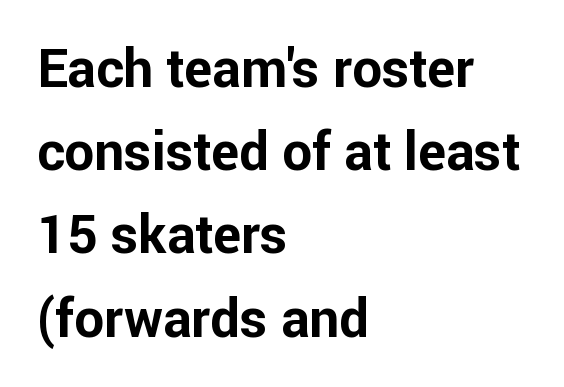
The rag falls on the right side of this text block. The letters advance in unequal steps, a hallmark of proportional type. These lines are composed in type without serifs. Students, this is bold: see how much ink each stroke carries.
